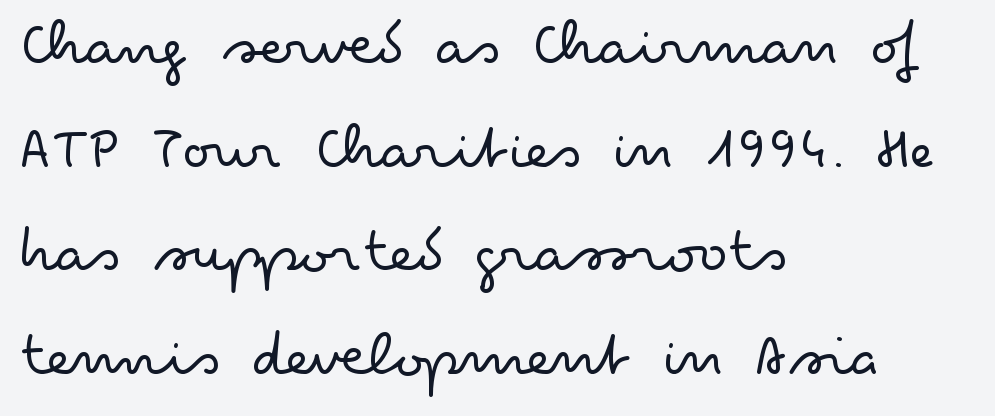
{"serif": "no", "italic": "no", "bold": "no", "weight": "light", "width": "wide", "stroke_contrast": "low", "x_height": "small", "monospaced": "no", "underline": "no", "align": "left", "line_spacing": "normal", "line_spacing_ratio": 1.57, "letter_spacing": "normal", "letter_spacing_em": 0.0, "glyph_px": 66}
